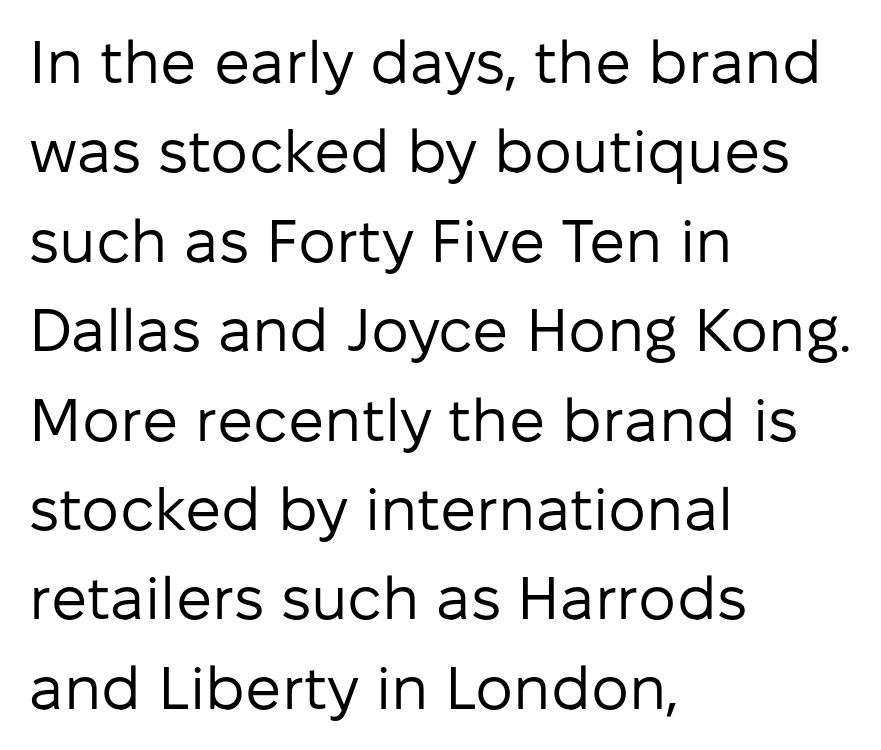
The image shows 60 px regular-weight sans-serif type, upright; set left-aligned, normal line spacing (1.49x), normal letter spacing, not underlined; low stroke contrast and a medium x-height.
